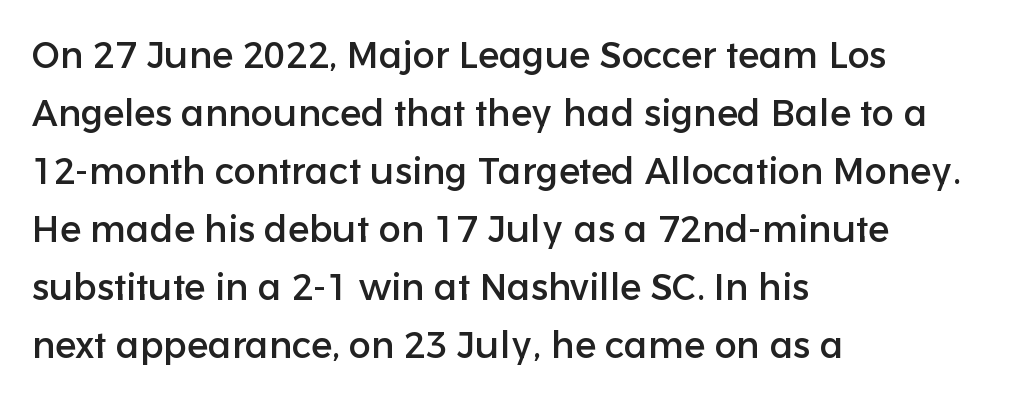
Students, observe: this is what conventionally led text looks like. Regarding serifs, this sample does without them. Each line starts at the same left margin while the right side varies. Just letters on the line, the space beneath them empty.
